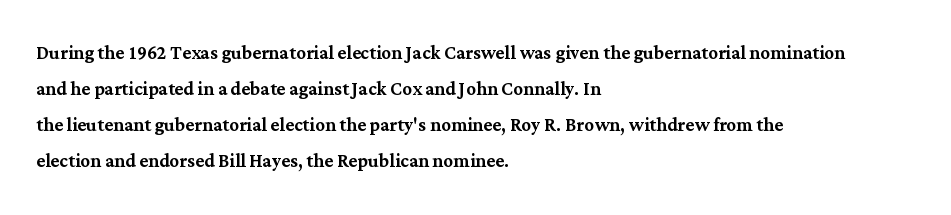
You can tell it's not italic because the verticals are truly vertical. Whoever set this chose a conventional vertical rhythm. The line texture is even and compact thanks to regular tracking. Each row of text sits above clean, open space.
